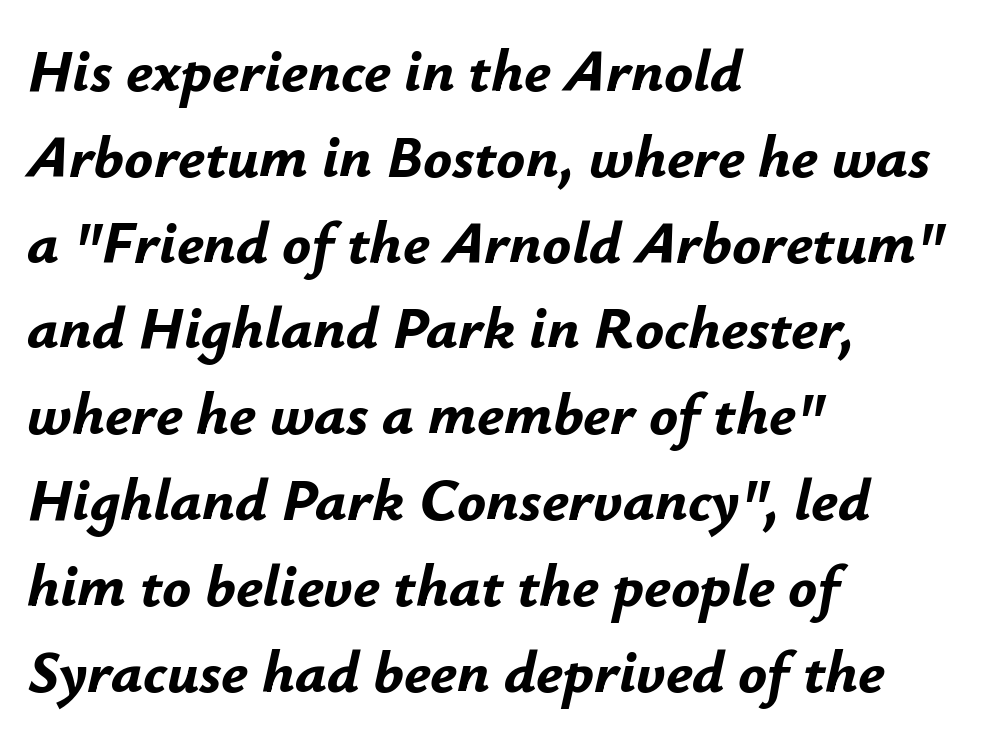
Q: Is the text bold? A: Yes.
Q: Is the text italic (slanted)? A: Yes, it leans right by about 12 degrees.
Q: Is the text underlined? A: No.
Q: How is the paragraph aligned? A: Left-aligned.
Q: Is the spacing between letters normal or unusually wide? A: Normal.
Q: Is the spacing between lines tight, normal or loose? A: Normal.
Q: Width (condensed, normal, or wide)? A: Normal.
Q: Stroke contrast? A: Low.
Q: x-height? A: Small.
Q: Monospaced? A: No.
